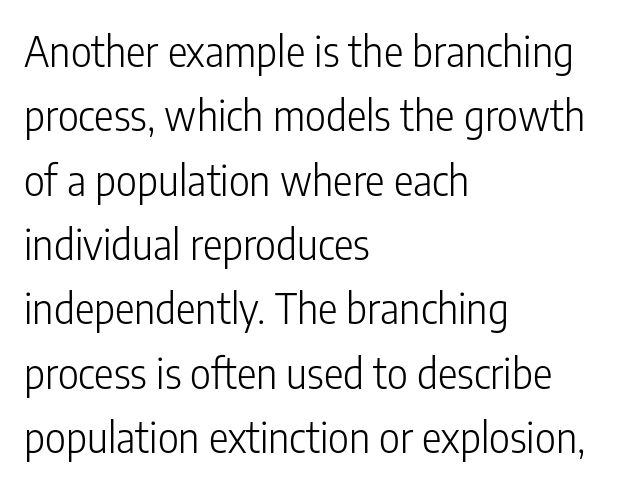
Q: Is the text bold? A: No.
Q: Is the text italic (slanted)? A: No, it is upright.
Q: Is the typeface a serif or a sans-serif typeface? A: Sans-serif.
Q: Is the text underlined? A: No.
Q: How is the paragraph aligned? A: Left-aligned.
Q: Is the spacing between letters normal or unusually wide? A: Normal.
Q: Is the spacing between lines tight, normal or loose? A: Normal.
Q: Width (condensed, normal, or wide)? A: Condensed.
Q: Stroke contrast? A: Low.
Q: x-height? A: Medium.
Q: Monospaced? A: No.
